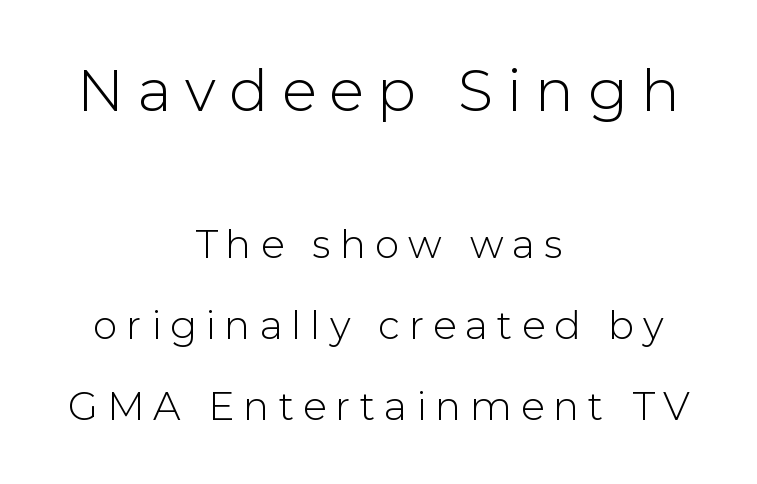
{"serif": "no", "italic": "no", "bold": "no", "weight": "light", "width": "normal", "stroke_contrast": "low", "x_height": "medium", "monospaced": "no", "underline": "no", "align": "center", "line_spacing": "loose", "line_spacing_ratio": 2.07, "letter_spacing": "wide", "letter_spacing_em": 0.23, "larger_block": "first", "size_ratio": 1.49, "glyph_px": 58}
